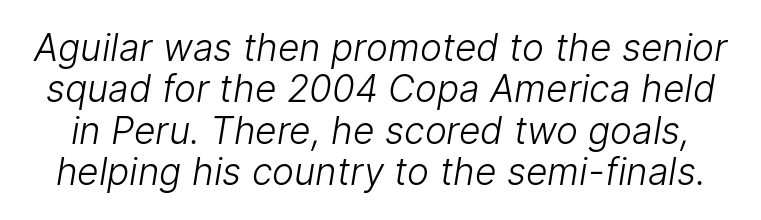
The image shows 37 px light sans-serif type; set tight line spacing (1.12x), normal letter spacing, not underlined; low stroke contrast and a medium x-height.
